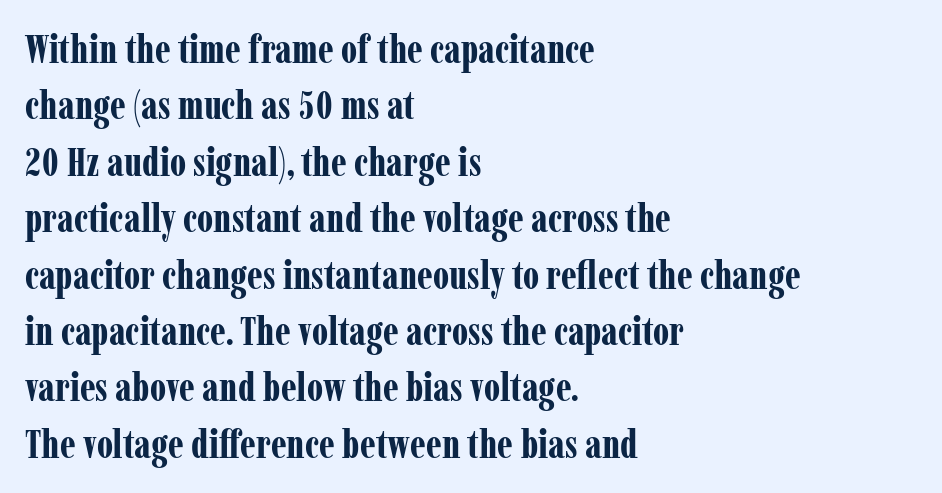
Q: Is the text bold? A: Yes.
Q: Is the text italic (slanted)? A: No, it is upright.
Q: Is the typeface a serif or a sans-serif typeface? A: Serif.
Q: Is the text underlined? A: No.
Q: How is the paragraph aligned? A: Left-aligned.
Q: Is the spacing between letters normal or unusually wide? A: Normal.
Q: Is the spacing between lines tight, normal or loose? A: Normal.
Q: Width (condensed, normal, or wide)? A: Condensed.
Q: Stroke contrast? A: Low.
Q: x-height? A: Medium.
Q: Monospaced? A: No.
